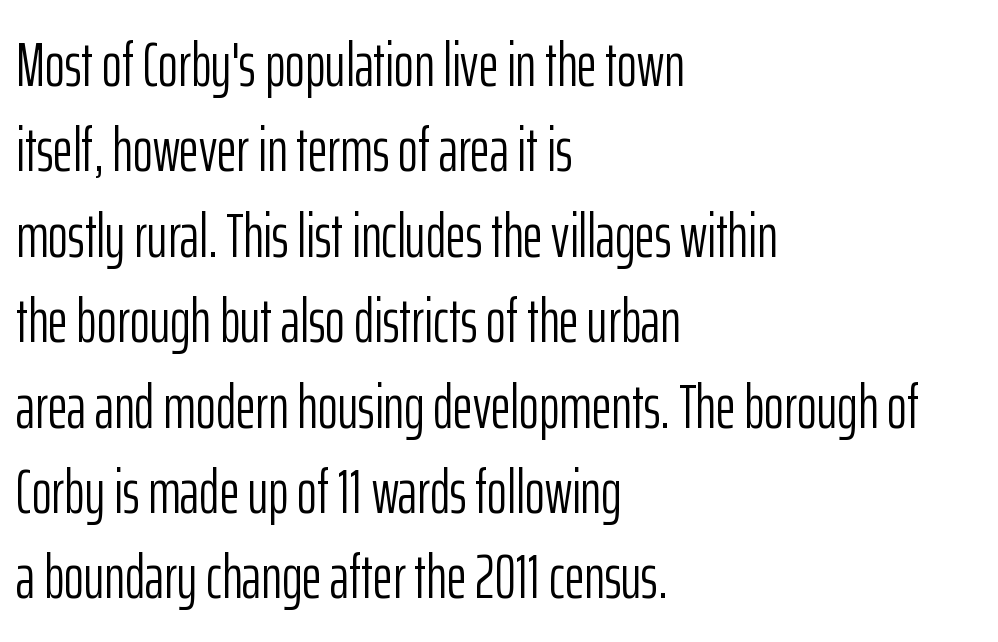
{"serif": "no", "italic": "no", "bold": "no", "weight": "light", "width": "condensed", "stroke_contrast": "low", "x_height": "medium", "monospaced": "no", "underline": "no", "align": "left", "line_spacing": "normal", "line_spacing_ratio": 1.4, "letter_spacing": "normal", "letter_spacing_em": 0.0, "glyph_px": 61}
